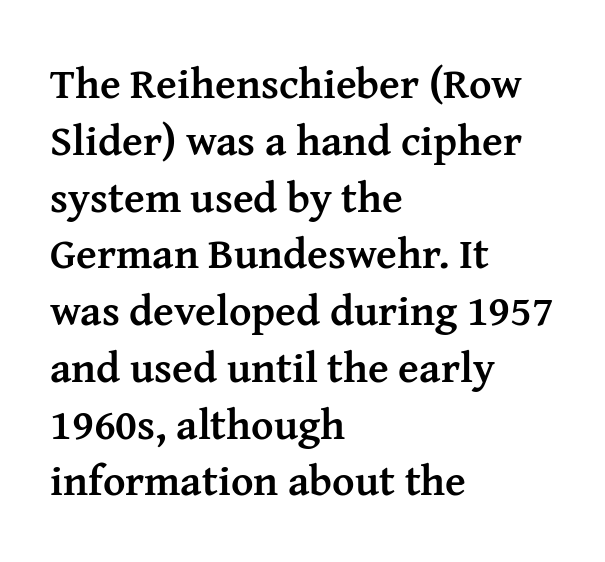
The face used here has the dense, thick strokes of a bold. Observe the serifs anchoring each vertical stroke in this sample. In CSS terms this would be text-align: left. One glance says typical: line gaps are just what's usual.
